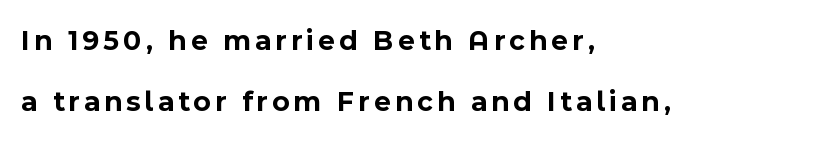
Q: Is the text bold? A: Yes.
Q: Is the text italic (slanted)? A: No, it is upright.
Q: Is the typeface a serif or a sans-serif typeface? A: Sans-serif.
Q: Is the text underlined? A: No.
Q: How is the paragraph aligned? A: Left-aligned.
Q: Is the spacing between lines tight, normal or loose? A: Loose.
Q: Width (condensed, normal, or wide)? A: Normal.
Q: x-height? A: Medium.
Q: Monospaced? A: No.
